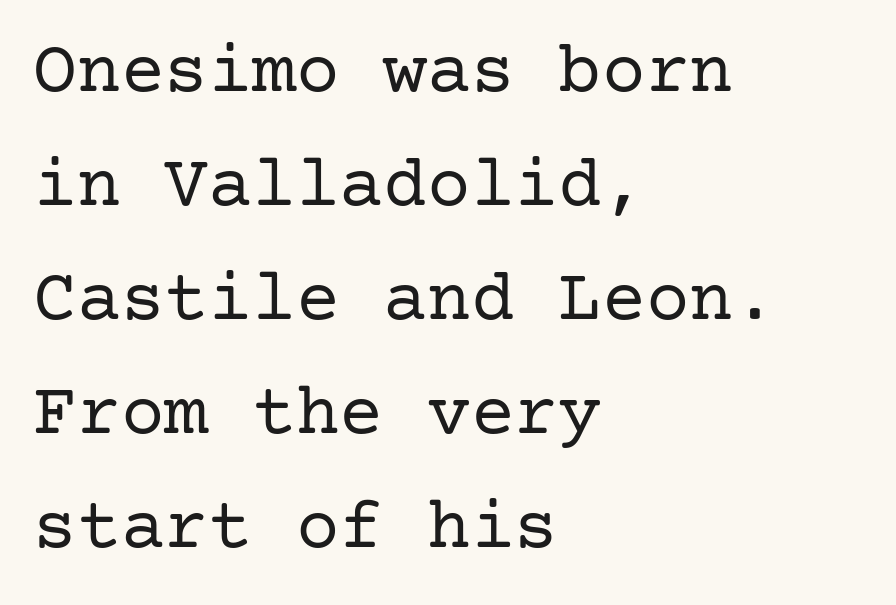
Q: Is the text bold? A: No.
Q: Is the text italic (slanted)? A: No, it is upright.
Q: Is the typeface a serif or a sans-serif typeface? A: Serif.
Q: Is the text underlined? A: No.
Q: How is the paragraph aligned? A: Left-aligned.
Q: Is the spacing between letters normal or unusually wide? A: Normal.
Q: Is the spacing between lines tight, normal or loose? A: Normal.
Q: Width (condensed, normal, or wide)? A: Normal.
Q: Stroke contrast? A: Low.
Q: x-height? A: Medium.
